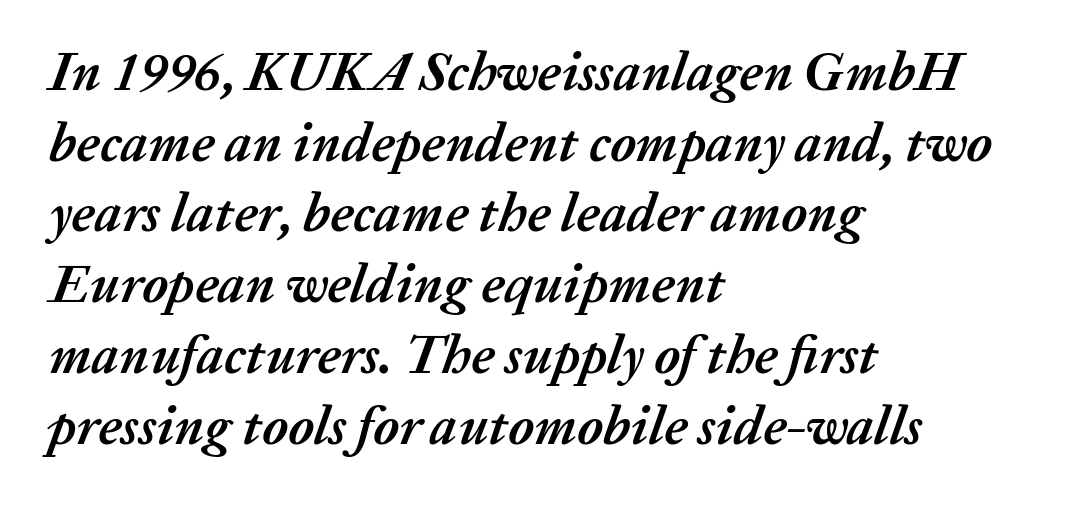
The image shows 54 px semibold type, italic (leaning right); set left-aligned, normal line spacing (1.31x), normal letter spacing, not underlined; medium stroke contrast and a medium x-height.
